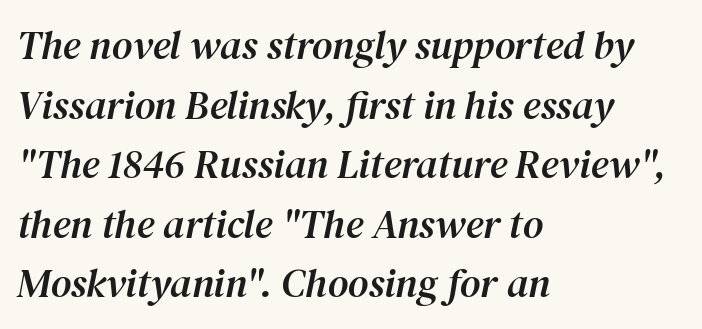
Varying glyph widths throughout — classic text-font behaviour. Standard letterfit; no display-style spreading of the glyphs. Vertical spacing — default. The typeface chosen for these lines features serifs. Just letters on the line, the space beneath them empty. Quick note: italic.
